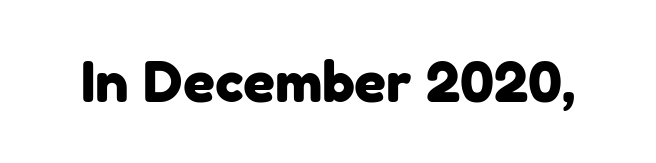
There is no visible air inserted between adjacent glyphs. This rendering employs a face without finishing strokes, i.e., a sans-serif. Note the varied advance widths — an 'i' is clearly narrower than an 'm'. Unmarked baselines from the first word to the last.
